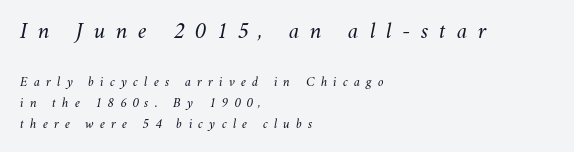
The area under the type is left untouched. All the whitespace from short lines collects on the right. Typesetter's note — upper block bumped up in size, lower block left smaller. A light-to-regular cut is what we see here.
